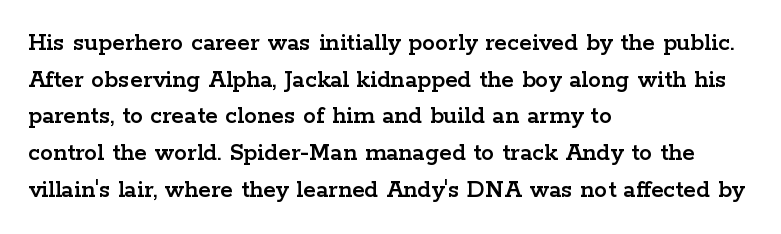
Q: Is the text italic (slanted)? A: No, it is upright.
Q: Is the text underlined? A: No.
Q: How is the paragraph aligned? A: Left-aligned.
Q: Is the spacing between letters normal or unusually wide? A: Normal.
Q: Is the spacing between lines tight, normal or loose? A: Normal.
